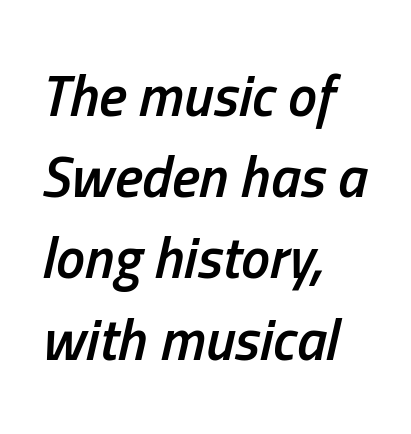
The image shows 58 px semibold, condensed type, italic (leaning right); set left-aligned, normal line spacing (1.4x), normal letter spacing, not underlined; low stroke contrast and a medium x-height.
